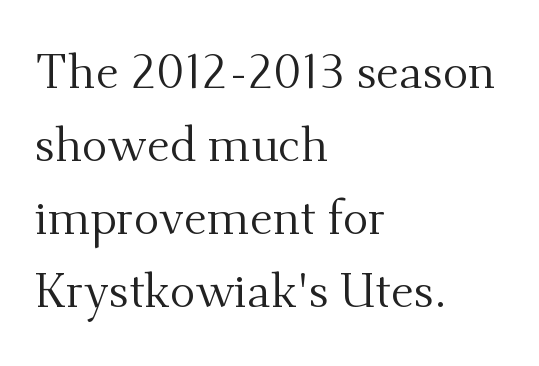
The paragraph has a hard left edge and a soft right edge. This is serif lettering, the kind often seen in printed books. The area under the type is left untouched. Posture: upright roman. The line-height multiplier appears to be the usual default.
